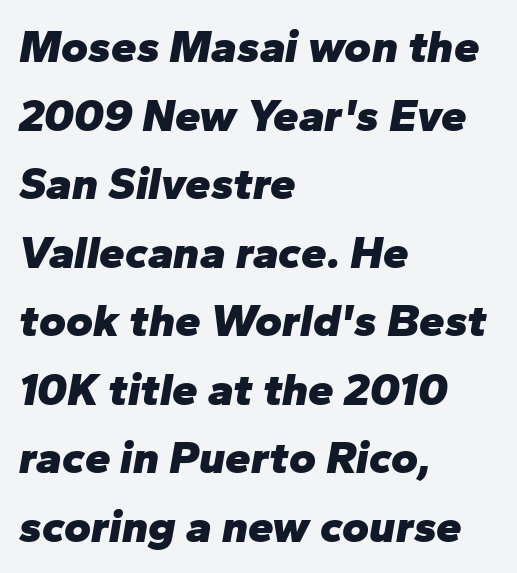
The image shows 46 px heavy type, italic (leaning right); set left-aligned, normal line spacing (1.49x), normal letter spacing, not underlined; low stroke contrast and a medium x-height.
